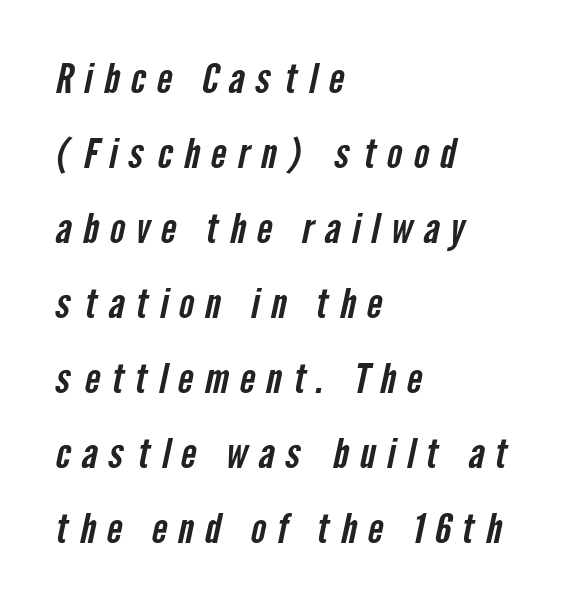
{"serif": "no", "width": "condensed", "stroke_contrast": "low", "x_height": "medium", "monospaced": "no", "underline": "no", "align": "left", "line_spacing_ratio": 1.83, "letter_spacing": "wide", "letter_spacing_em": 0.27, "glyph_px": 41}
